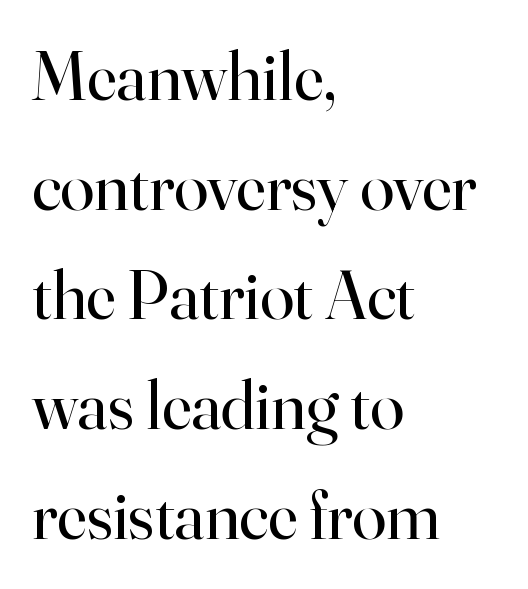
Q: Is the text bold? A: No.
Q: Is the text italic (slanted)? A: No, it is upright.
Q: Is the typeface a serif or a sans-serif typeface? A: Serif.
Q: Is the text underlined? A: No.
Q: How is the paragraph aligned? A: Left-aligned.
Q: Is the spacing between letters normal or unusually wide? A: Normal.
Q: Is the spacing between lines tight, normal or loose? A: Normal.
Q: Width (condensed, normal, or wide)? A: Normal.
Q: Stroke contrast? A: High.
Q: x-height? A: Small.
Q: Monospaced? A: No.
